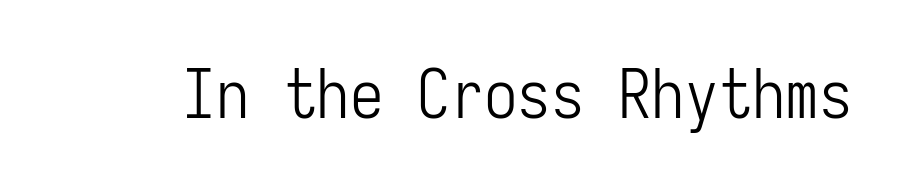
Vertical strokes here are truly vertical. The rendering uses typewriter-style spacing with identical character cells. The font sits on the lighter half of the weight spectrum, regular included. Are there feet on the stems? There aren't — it's a sans. Decoration check: the copy has no underline. Words appear dense and cohesive because spacing is normal.
